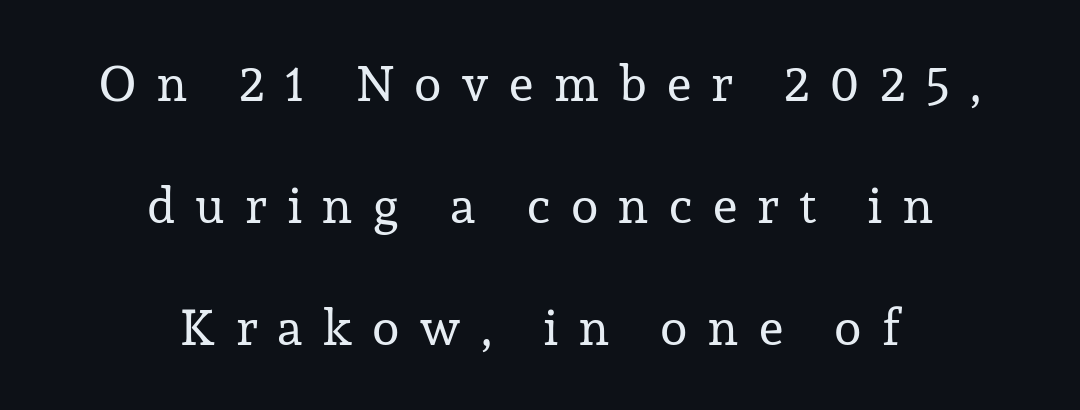
The image shows 50 px regular-weight serif type, upright; set centered, loose line spacing (2.44x), unusually wide letter spacing (+0.41 em), not underlined; low stroke contrast and a medium x-height.
